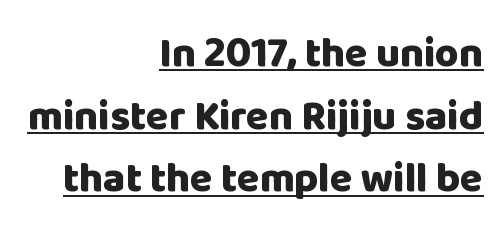
Q: Is the text bold? A: Yes.
Q: Is the text italic (slanted)? A: No, it is upright.
Q: Is the typeface a serif or a sans-serif typeface? A: Sans-serif.
Q: Is the text underlined? A: Yes.
Q: How is the paragraph aligned? A: Right-aligned.
Q: Is the spacing between letters normal or unusually wide? A: Normal.
Q: Is the spacing between lines tight, normal or loose? A: Normal.
Q: Width (condensed, normal, or wide)? A: Normal.
Q: Stroke contrast? A: Low.
Q: x-height? A: Large.
Q: Monospaced? A: No.
